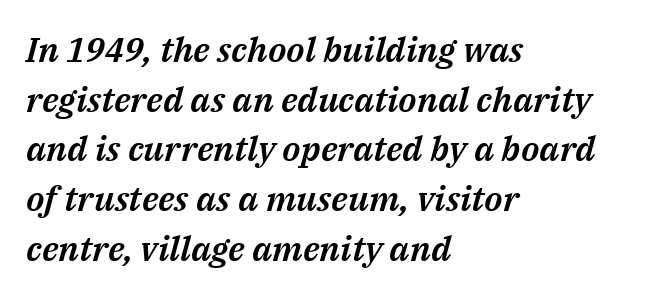
The image shows 35 px text type, italic (leaning right); set left-aligned, normal line spacing (1.42x), normal letter spacing, not underlined; medium stroke contrast and a medium x-height.
